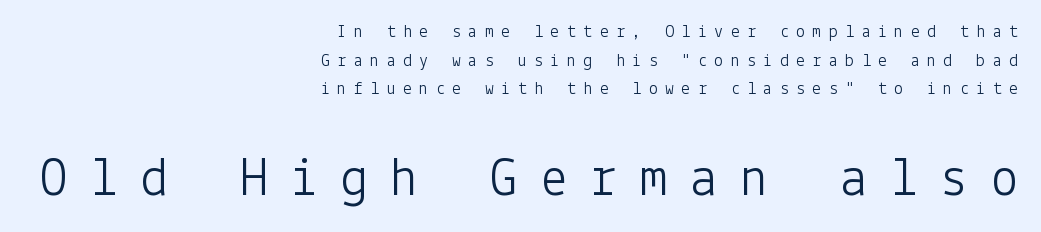
The image shows 55 px light sans-serif type, upright; set right-aligned, normal line spacing (1.59x), unusually wide letter spacing (+0.41 em), not underlined; the second (bottom) block is 3.06x larger; low stroke contrast and a medium x-height.
